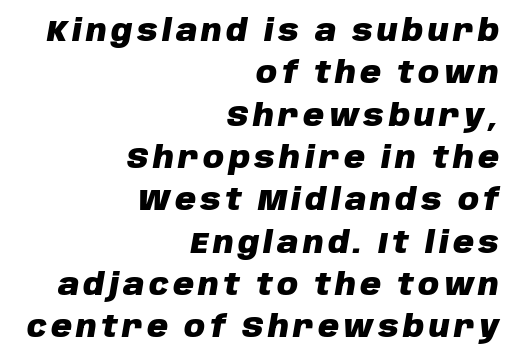
Q: Is the text bold? A: Yes.
Q: Is the text italic (slanted)? A: Yes, it leans right by about 10 degrees.
Q: Is the text underlined? A: No.
Q: How is the paragraph aligned? A: Right-aligned.
Q: Is the spacing between lines tight, normal or loose? A: Normal.
Q: Width (condensed, normal, or wide)? A: Normal.
Q: Stroke contrast? A: Low.
Q: x-height? A: Large.
Q: Monospaced? A: No.
